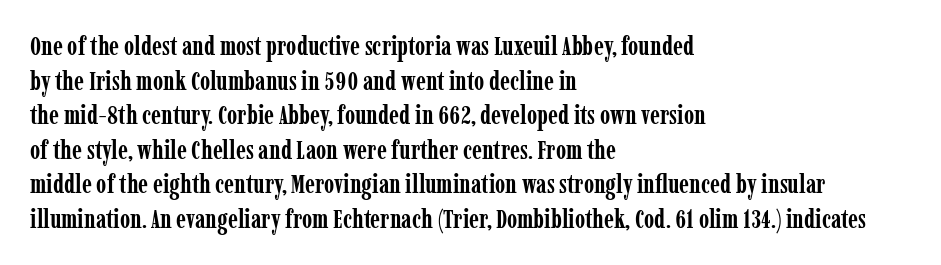
The image shows 26 px bold type, upright; set left-aligned, normal line spacing (1.33x), normal letter spacing, not underlined.
